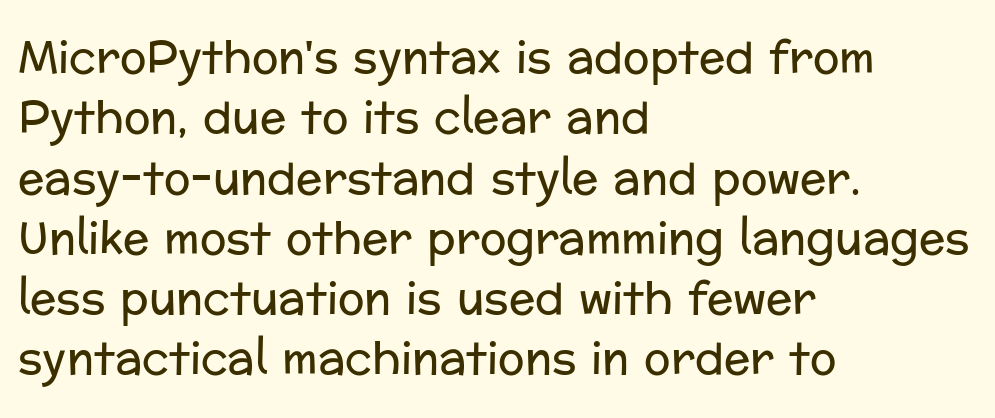
Q: Is the text bold? A: No.
Q: Is the text italic (slanted)? A: No, it is upright.
Q: Is the typeface a serif or a sans-serif typeface? A: Sans-serif.
Q: Is the text underlined? A: No.
Q: How is the paragraph aligned? A: Left-aligned.
Q: Is the spacing between letters normal or unusually wide? A: Normal.
Q: Is the spacing between lines tight, normal or loose? A: Normal.
Q: Width (condensed, normal, or wide)? A: Normal.
Q: Stroke contrast? A: Low.
Q: x-height? A: Medium.
Q: Monospaced? A: No.
